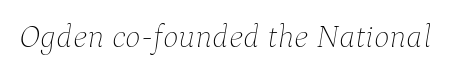
Q: Is the text bold? A: No.
Q: Is the text italic (slanted)? A: Yes, it leans right by about 9 degrees.
Q: Is the text underlined? A: No.
Q: Is the spacing between letters normal or unusually wide? A: Normal.
Q: Width (condensed, normal, or wide)? A: Normal.
Q: Stroke contrast? A: Low.
Q: x-height? A: Medium.
Q: Monospaced? A: No.
